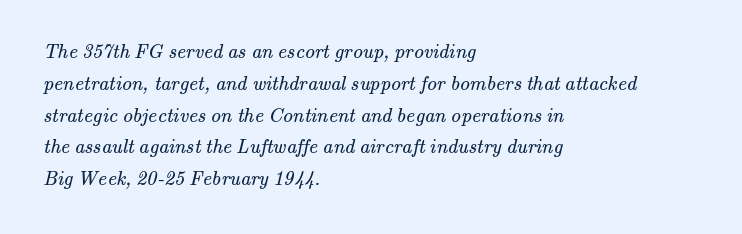
{"bold": "no", "underline": "no", "align": "left", "line_spacing": "normal", "line_spacing_ratio": 1.59, "letter_spacing": "normal", "letter_spacing_em": 0.0, "glyph_px": 20}
